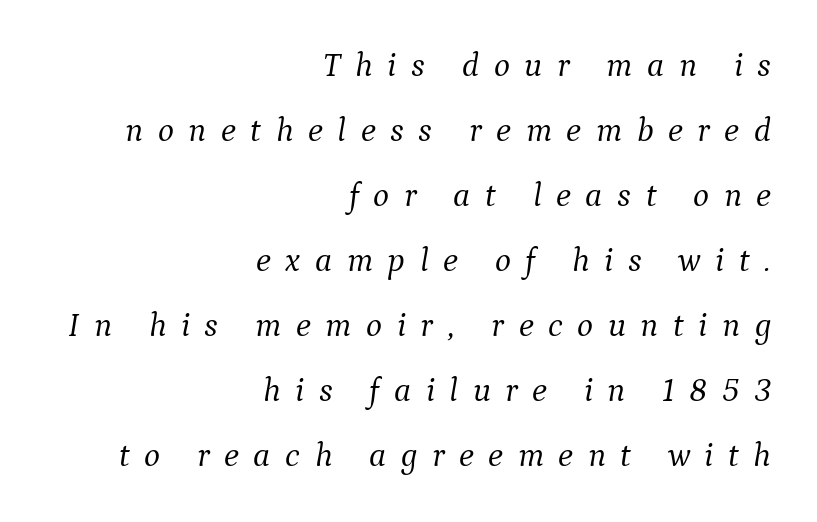
Q: Is the text bold? A: No.
Q: Is the text italic (slanted)? A: Yes, it leans right by about 9 degrees.
Q: Is the typeface a serif or a sans-serif typeface? A: Serif.
Q: Is the text underlined? A: No.
Q: How is the paragraph aligned? A: Right-aligned.
Q: Is the spacing between letters normal or unusually wide? A: Unusually wide.
Q: Is the spacing between lines tight, normal or loose? A: Loose.
Q: Width (condensed, normal, or wide)? A: Normal.
Q: Stroke contrast? A: Medium.
Q: x-height? A: Medium.
Q: Monospaced? A: No.
